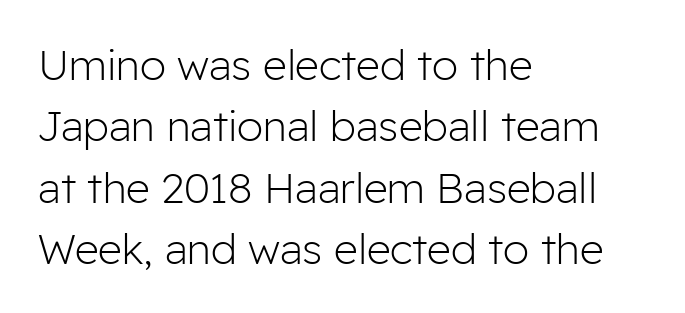
No italicization has been applied; the sample stays upright. Are there feet on the stems? There aren't — it's a sans. The rows are spaced the way most documents space them. This sample is left-justified, so line endings fall wherever the words run out. Descender tails drop into unmarked territory.
